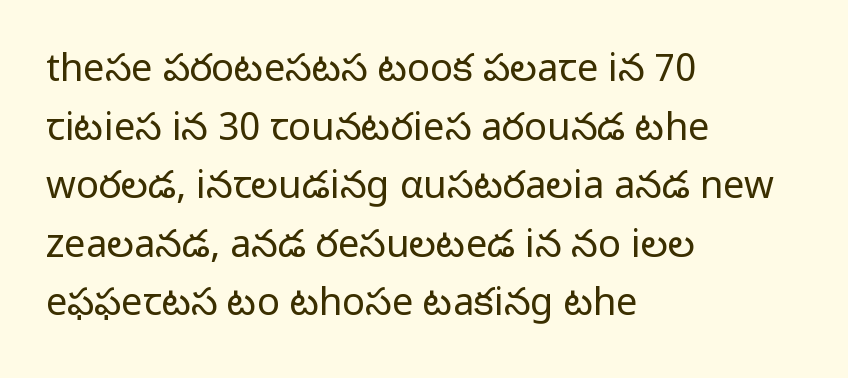
The image shows 38 px regular-weight sans-serif type, upright; set left-aligned, normal line spacing (1.54x), normal letter spacing, not underlined; low stroke contrast and a medium x-height.
